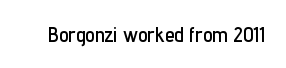
{"italic": "no", "underline": "no", "letter_spacing": "normal", "letter_spacing_em": 0.0, "glyph_px": 21}
